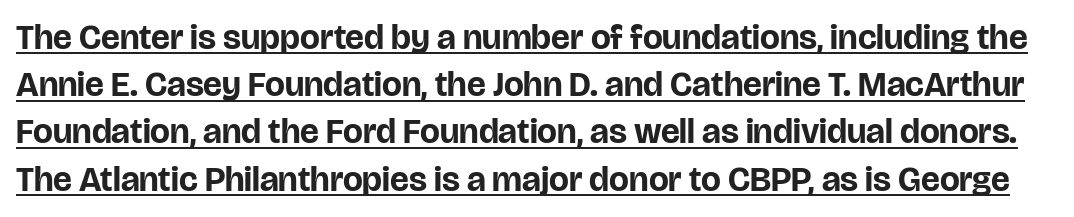
Q: Is the text bold? A: Yes.
Q: Is the text italic (slanted)? A: No, it is upright.
Q: Is the typeface a serif or a sans-serif typeface? A: Sans-serif.
Q: Is the text underlined? A: Yes.
Q: Is the spacing between letters normal or unusually wide? A: Normal.
Q: Is the spacing between lines tight, normal or loose? A: Normal.
Q: Width (condensed, normal, or wide)? A: Normal.
Q: Stroke contrast? A: Low.
Q: x-height? A: Large.
Q: Monospaced? A: No.
